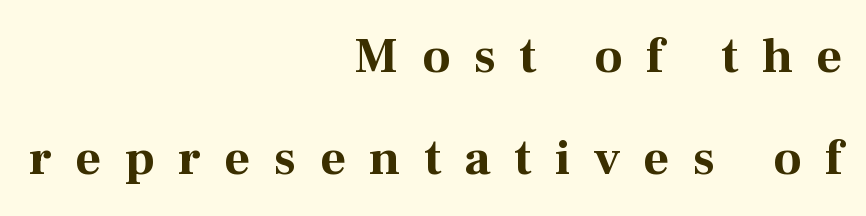
{"serif": "yes", "italic": "no", "bold": "yes", "weight": "bold", "width": "normal", "stroke_contrast": "medium", "x_height": "medium", "monospaced": "no", "underline": "no", "align": "right", "line_spacing": "loose", "line_spacing_ratio": 2.05, "letter_spacing": "wide", "letter_spacing_em": 0.47, "glyph_px": 50}
